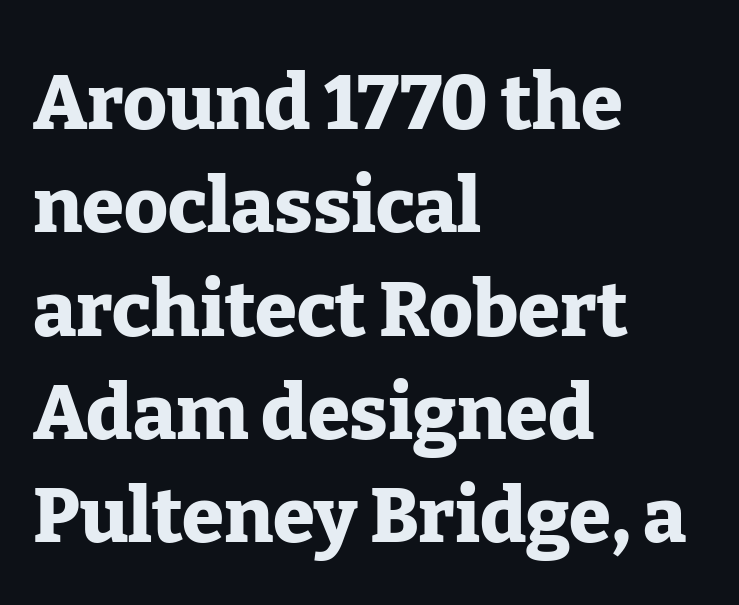
The glyphs in this specimen are seriffed. Casual observation: everything's shoved over to the left. Note the varied advance widths — an 'i' is clearly narrower than an 'm'. This block has exactly the height ordinary leading produces.
